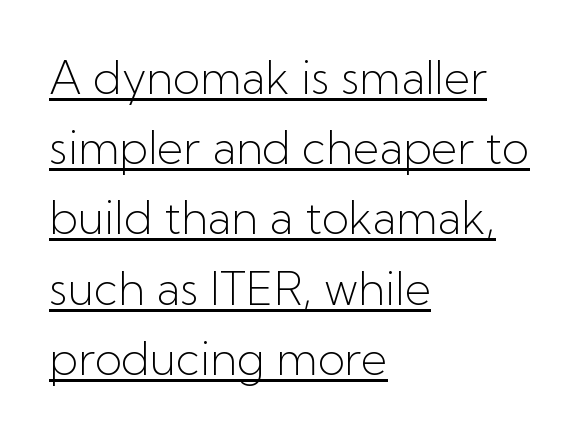
Q: Is the text bold? A: No.
Q: Is the text italic (slanted)? A: No, it is upright.
Q: Is the typeface a serif or a sans-serif typeface? A: Sans-serif.
Q: Is the text underlined? A: Yes.
Q: How is the paragraph aligned? A: Left-aligned.
Q: Is the spacing between letters normal or unusually wide? A: Normal.
Q: Is the spacing between lines tight, normal or loose? A: Normal.
Q: Width (condensed, normal, or wide)? A: Normal.
Q: Stroke contrast? A: Low.
Q: x-height? A: Medium.
Q: Monospaced? A: No.
